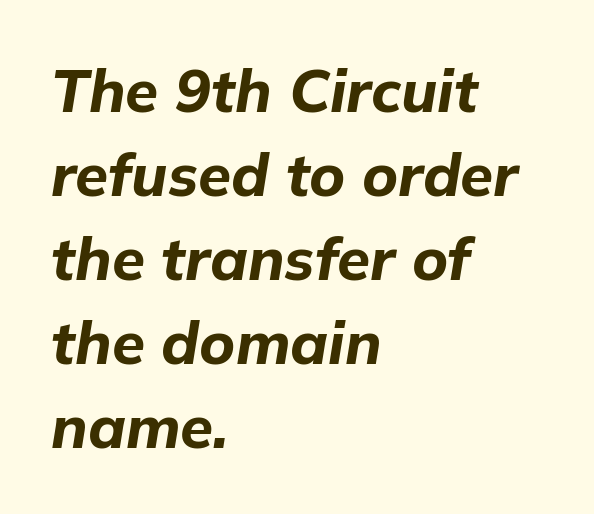
The image shows 60 px bold type, italic (leaning right); set left-aligned, normal line spacing (1.4x), normal letter spacing, not underlined; low stroke contrast and a medium x-height.
